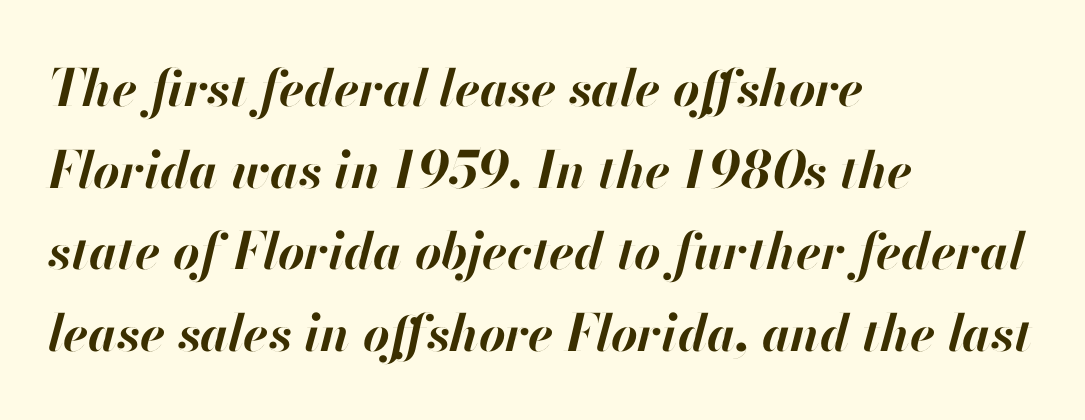
The image shows 51 px bold type, italic (leaning right); set left-aligned, normal line spacing (1.6x), normal letter spacing, not underlined; high stroke contrast and a small x-height.
